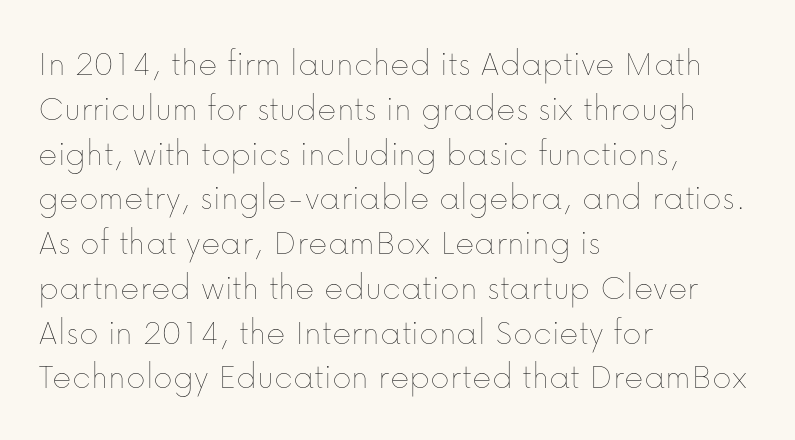
Nothing unusual about the tracking: characters are spaced as the font intends. The compositor pushed each line to the left boundary. The font sits on the lighter half of the weight spectrum, regular included. Think of a printed novel: that variable character pitch is what you see here. These lines were composed using upright roman letters. No word sits above an underline.
